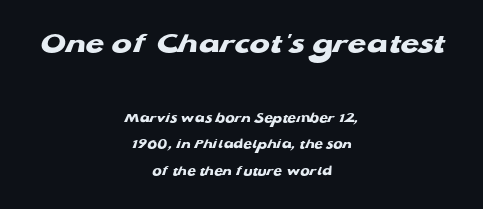
{"serif": "no", "bold": "yes", "weight": "heavy", "width": "wide", "stroke_contrast": "low", "x_height": "medium", "monospaced": "no", "underline": "no", "align": "center", "line_spacing": "loose", "line_spacing_ratio": 1.92, "letter_spacing": "normal", "letter_spacing_em": 0.0, "larger_block": "first", "size_ratio": 2.14, "glyph_px": 30}
